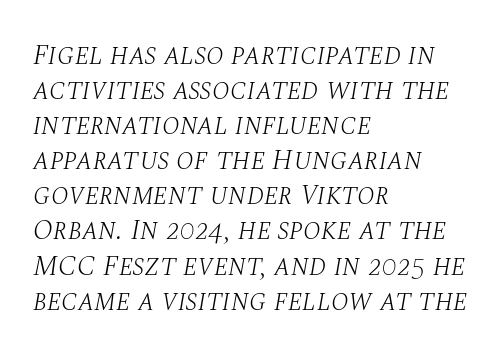
The image shows 29 px light serif type, italic (leaning right); set left-aligned, line spacing 1.21x, normal letter spacing, not underlined; medium stroke contrast and a large x-height.
